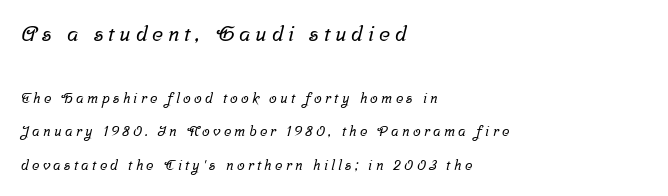
The image shows 21 px text type; set left-aligned, loose line spacing (2.42x), unusually wide letter spacing (+0.23 em), not underlined; the first (top) block is 1.5x larger.
